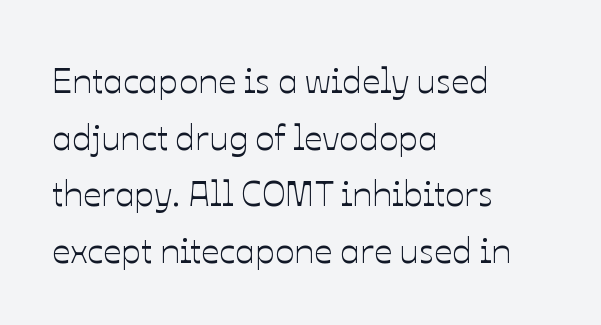
The image shows 36 px text type, upright; set left-aligned, normal line spacing (1.57x), normal letter spacing, not underlined; low stroke contrast and a medium x-height.
